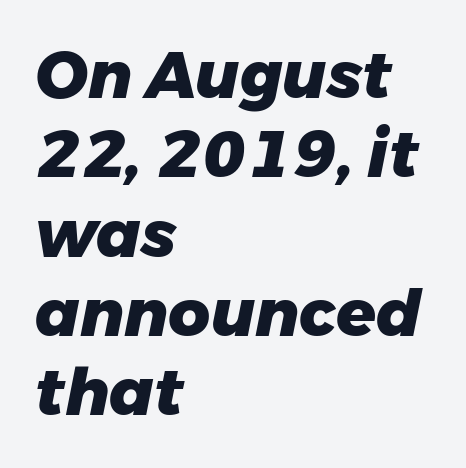
The image shows 65 px heavy type, italic (leaning right); set left-aligned, line spacing 1.22x, normal letter spacing, not underlined; low stroke contrast and a medium x-height.
